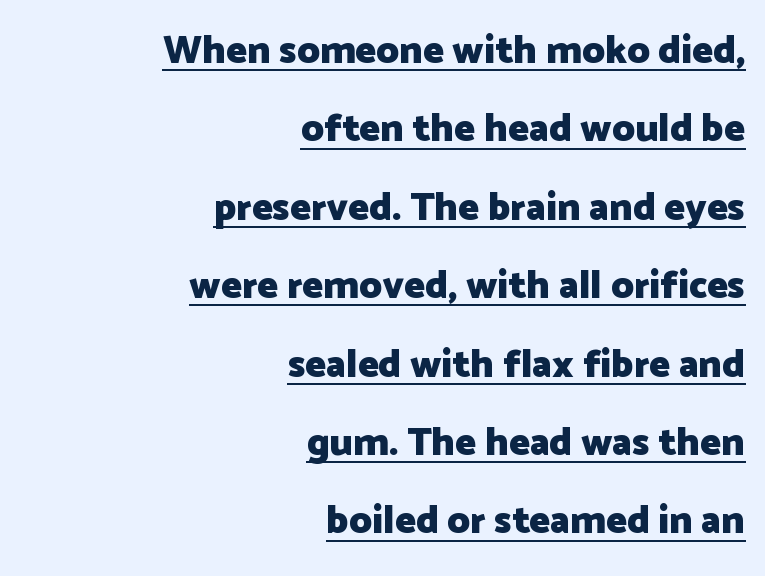
The image shows 39 px heavy sans-serif type, upright; set right-aligned, loose line spacing (2.01x), normal letter spacing, underlined; low stroke contrast and a medium x-height.
